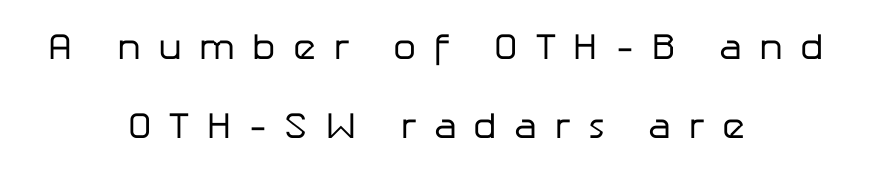
{"serif": "no", "italic": "no", "bold": "no", "weight": "regular", "width": "normal", "stroke_contrast": "low", "x_height": "medium", "monospaced": "no", "underline": "no", "align": "center", "line_spacing": "loose", "line_spacing_ratio": 2.14, "letter_spacing": "wide", "letter_spacing_em": 0.46, "glyph_px": 37}
